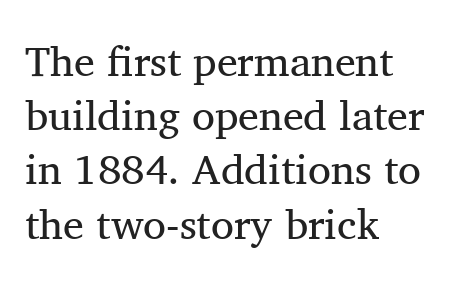
The image shows 42 px regular-weight serif type, upright; set left-aligned, normal line spacing (1.29x), normal letter spacing, not underlined; medium stroke contrast and a medium x-height.
